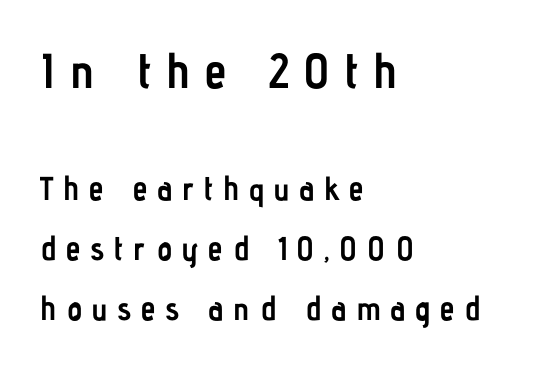
{"serif": "no", "italic": "no", "bold": "yes", "weight": "semibold", "width": "condensed", "stroke_contrast": "low", "x_height": "medium", "monospaced": "no", "underline": "no", "align": "left", "line_spacing_ratio": 1.82, "letter_spacing": "wide", "letter_spacing_em": 0.3, "larger_block": "first", "size_ratio": 1.48, "glyph_px": 49}
